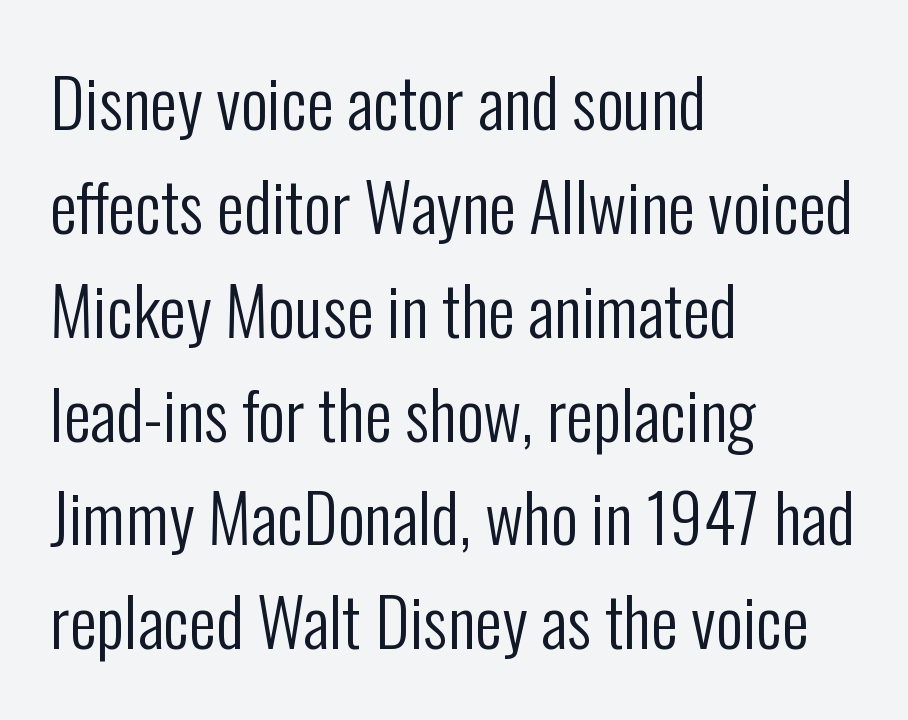
The image shows 67 px regular-weight, condensed sans-serif type, upright; set left-aligned, normal line spacing (1.55x), normal letter spacing, not underlined; low stroke contrast and a medium x-height.
